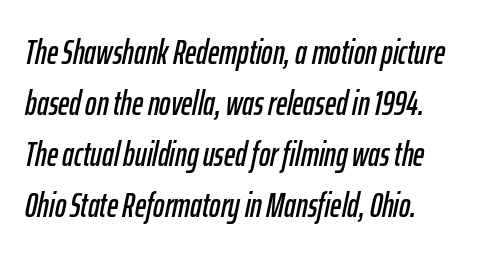
The image shows 34 px condensed type, italic (leaning right); set normal line spacing (1.5x), normal letter spacing, not underlined; low stroke contrast and a medium x-height.
